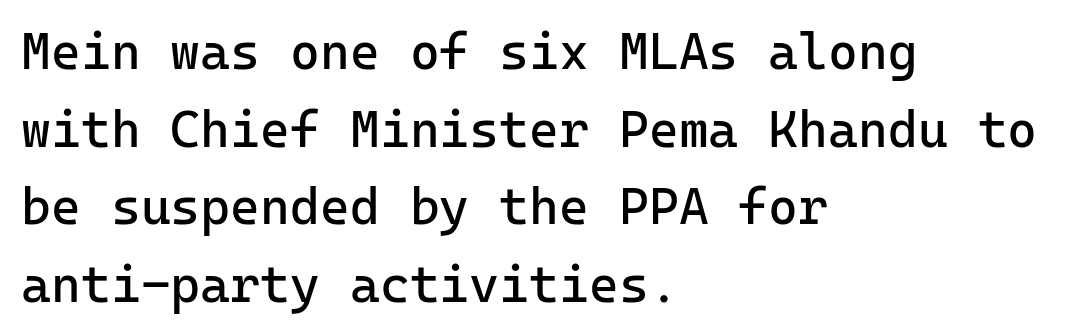
Q: Is the text bold? A: No.
Q: Is the text italic (slanted)? A: No, it is upright.
Q: Is the typeface a serif or a sans-serif typeface? A: Sans-serif.
Q: Is the text underlined? A: No.
Q: How is the paragraph aligned? A: Left-aligned.
Q: Is the spacing between letters normal or unusually wide? A: Normal.
Q: Is the spacing between lines tight, normal or loose? A: Normal.
Q: Width (condensed, normal, or wide)? A: Normal.
Q: Stroke contrast? A: Low.
Q: x-height? A: Medium.
Q: Monospaced? A: Yes.
